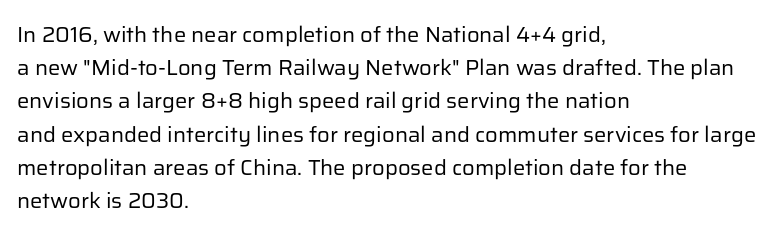
The image shows 22 px text type, upright; set left-aligned, normal line spacing (1.51x), normal letter spacing, not underlined.
